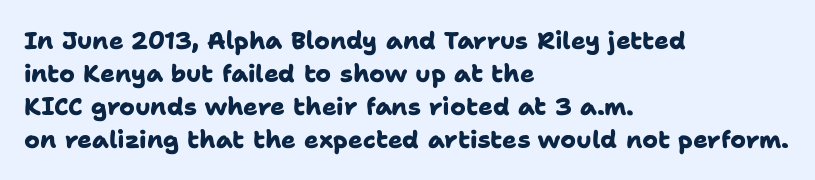
{"bold": "yes", "underline": "no", "align": "left", "line_spacing": "normal", "line_spacing_ratio": 1.37, "letter_spacing": "normal", "letter_spacing_em": 0.0, "glyph_px": 24}
